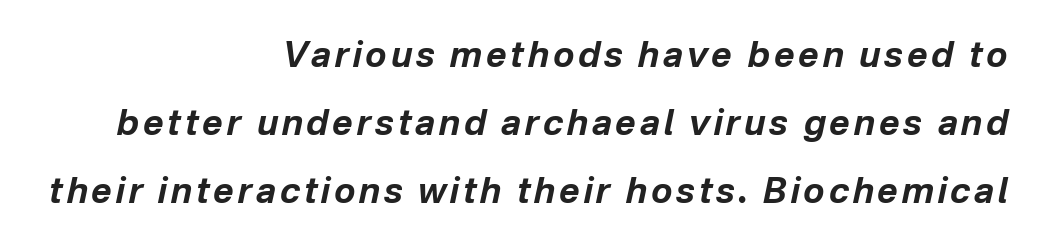
{"italic": "yes", "lean": "right", "slant_degrees": 12, "bold": "yes", "weight": "bold", "width": "normal", "stroke_contrast": "low", "x_height": "medium", "monospaced": "no", "underline": "no", "align": "right", "line_spacing": "loose", "line_spacing_ratio": 1.94, "glyph_px": 35}
